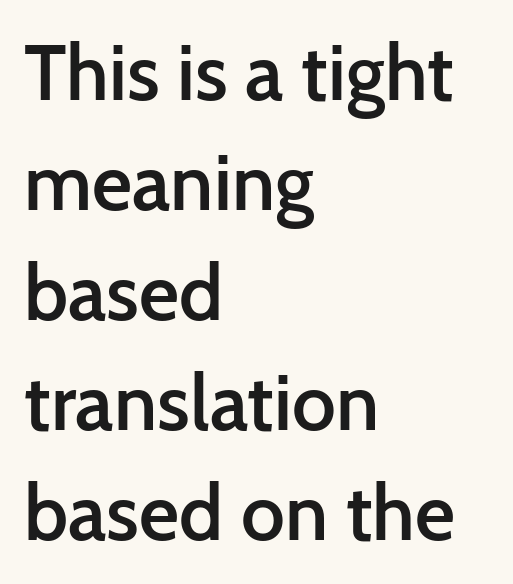
The image shows 78 px semibold sans-serif type, upright; set left-aligned, normal line spacing (1.41x), normal letter spacing, not underlined; low stroke contrast and a medium x-height.
